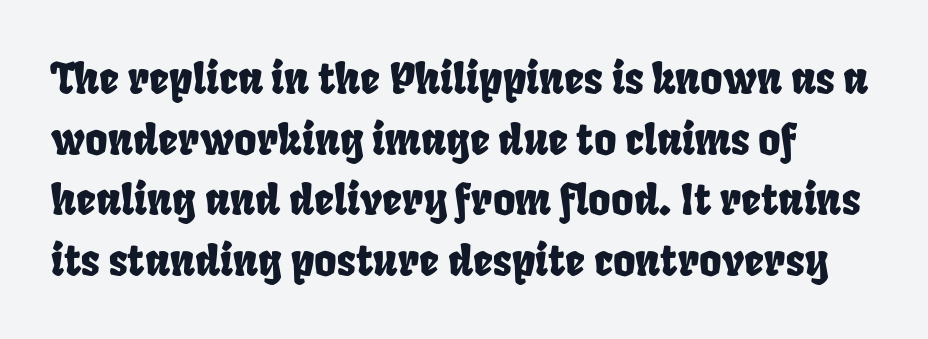
The image shows 43 px condensed sans-serif type; set normal line spacing (1.41x), normal letter spacing, not underlined; low stroke contrast and a large x-height.
